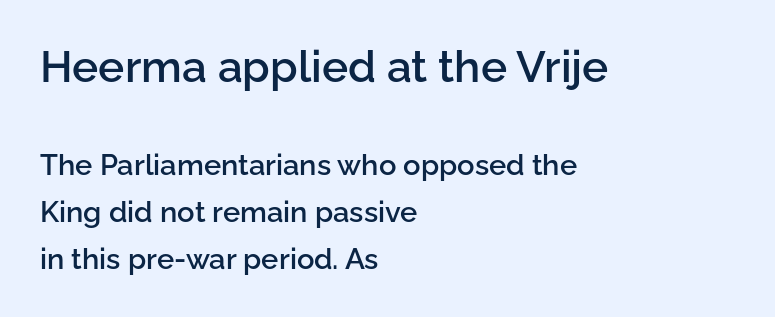
{"serif": "no", "italic": "no", "bold": "semi", "weight": "semibold", "width": "normal", "stroke_contrast": "low", "x_height": "medium", "monospaced": "no", "underline": "no", "align": "left", "line_spacing": "normal", "line_spacing_ratio": 1.63, "letter_spacing": "normal", "letter_spacing_em": 0.0, "larger_block": "first", "size_ratio": 1.52, "glyph_px": 44}
